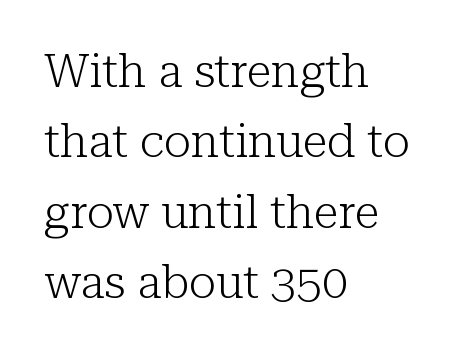
Does the copy run flush right? No — it runs flush left. Honestly, the letter spacing is just normal — you wouldn't notice it. Bare-footed words on every line. Bold? No — there's no thickening of the strokes. The specimen reads as upright at a glance. This rendering employs a face with finishing strokes, i.e., a serif.
